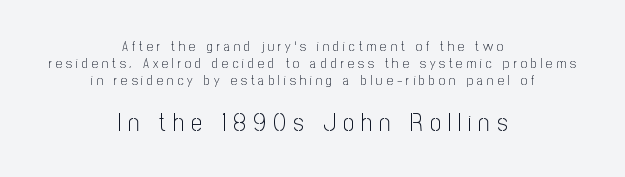
Stroke thickness stays within the range of a standard reading face or lighter. Type without underlining. Italic? Not at all — the glyphs are vertical. You get the small type first, then a jump to larger type.
